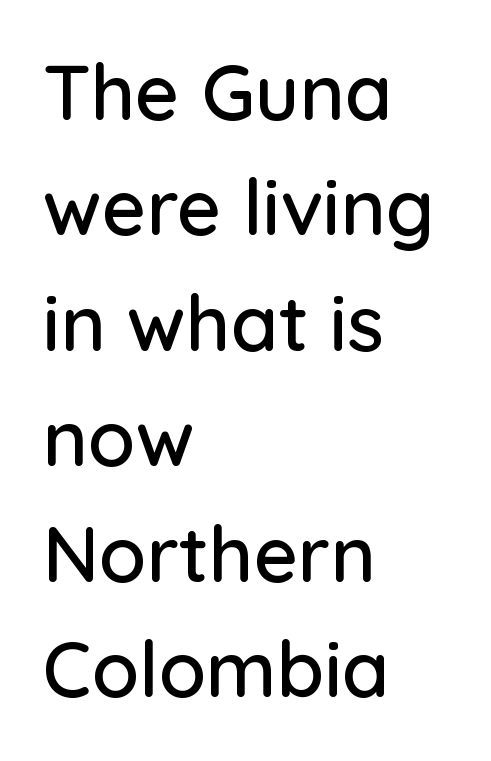
Q: Is the text italic (slanted)? A: No, it is upright.
Q: Is the typeface a serif or a sans-serif typeface? A: Sans-serif.
Q: Is the text underlined? A: No.
Q: How is the paragraph aligned? A: Left-aligned.
Q: Is the spacing between letters normal or unusually wide? A: Normal.
Q: Is the spacing between lines tight, normal or loose? A: Normal.
Q: Width (condensed, normal, or wide)? A: Normal.
Q: Stroke contrast? A: Low.
Q: x-height? A: Medium.
Q: Monospaced? A: No.
